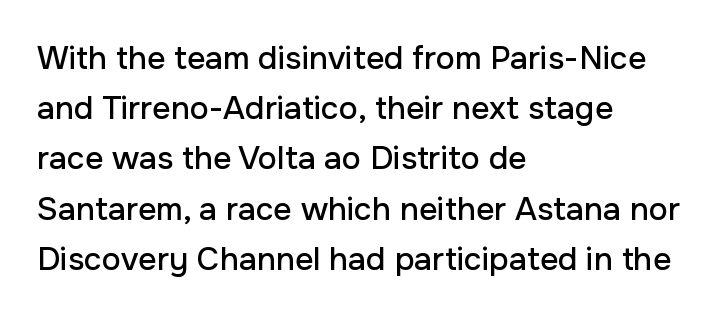
Do the characters align in a grid? No, the font is proportional. Style check: upright. You can tell from the bare stems that sans-serif type was used. This sample is left-justified, so line endings fall wherever the words run out. The gaps between neighbouring characters are ordinary and unremarkable. Interline gaps are of average width in this sample.
